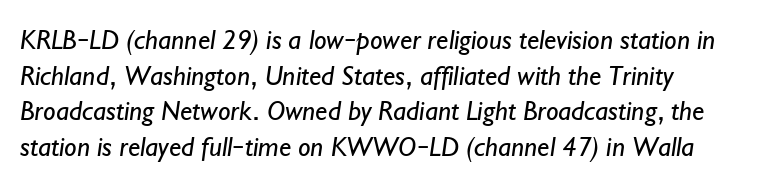
Q: Is the text bold? A: No.
Q: Is the typeface a serif or a sans-serif typeface? A: Sans-serif.
Q: Is the text underlined? A: No.
Q: Is the spacing between letters normal or unusually wide? A: Normal.
Q: Is the spacing between lines tight, normal or loose? A: Normal.
Q: Width (condensed, normal, or wide)? A: Normal.
Q: Stroke contrast? A: Low.
Q: x-height? A: Small.
Q: Monospaced? A: No.
